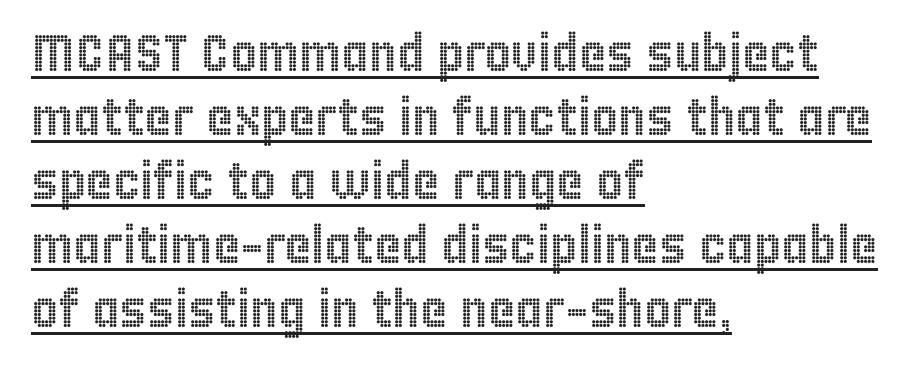
The image shows 52 px condensed type, upright; set left-aligned, line spacing 1.23x, normal letter spacing, underlined; a large x-height.
